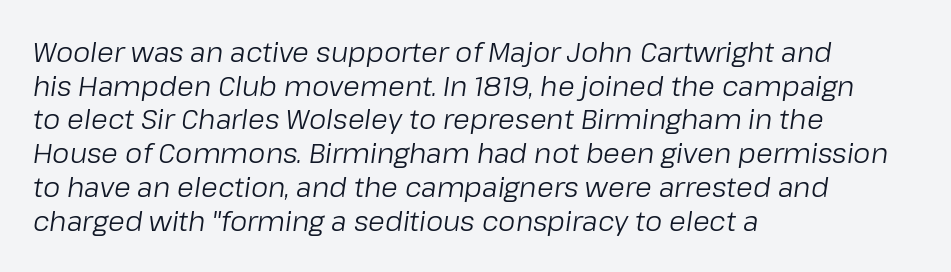
{"italic": "yes", "lean": "right", "slant_degrees": 8, "bold": "no", "underline": "no", "align": "left", "line_spacing": "normal", "line_spacing_ratio": 1.25, "letter_spacing": "normal", "letter_spacing_em": 0.0, "glyph_px": 27}
